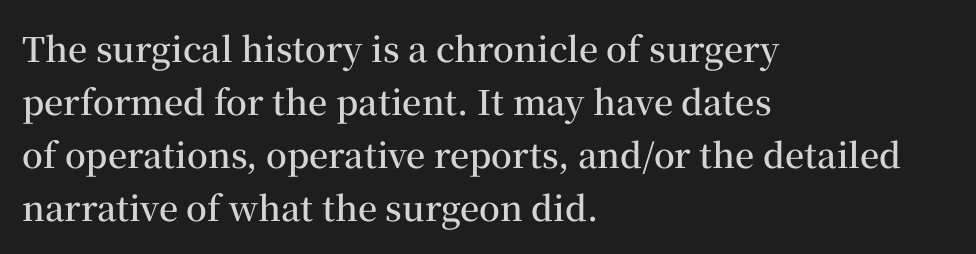
These lines keep a tight, regular rhythm from letter to letter. Does the weight exceed regular? Yes, but only to semibold. This sample uses a serif face. The strip under each line holds only bare page. If you measured baseline to baseline, you'd find a middling distance. A typesetter would call this proportional, since set widths differ per character.
